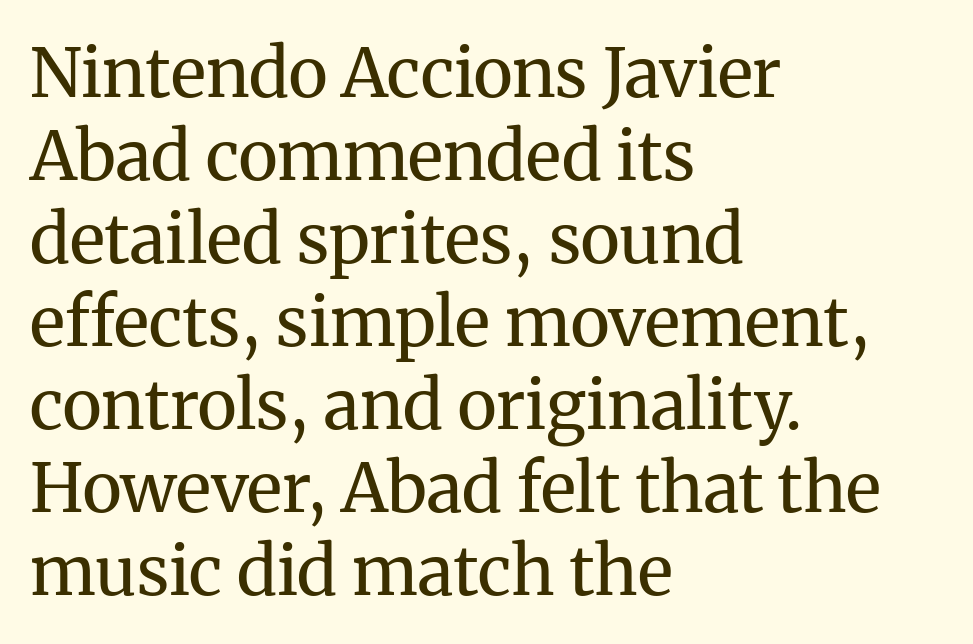
The image shows 68 px regular-weight serif type, upright; set left-aligned, line spacing 1.22x, normal letter spacing, not underlined; medium stroke contrast and a medium x-height.
